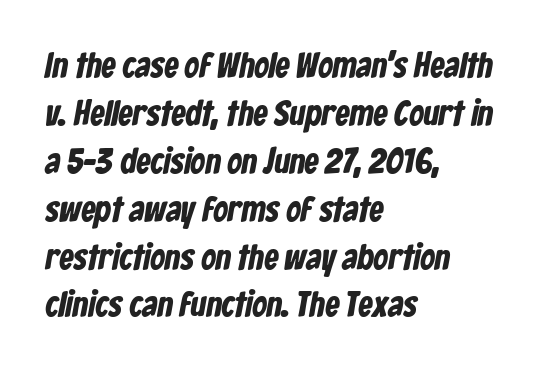
Short note: letters normally spaced. Nobody drew a line under any word here. The rendering uses natural spacing where letterforms have individual widths. Casual observation: everything's shoved over to the left. Type style note: lacks serifs.
